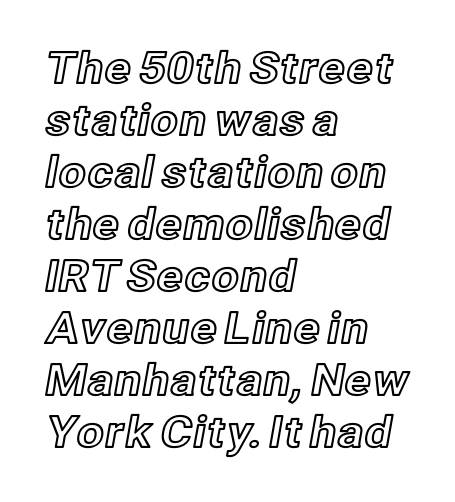
Check the space under the baseline: it is left empty. Short note: letters normally spaced. Varying glyph widths throughout — classic text-font behaviour. Alignment: flush left.
